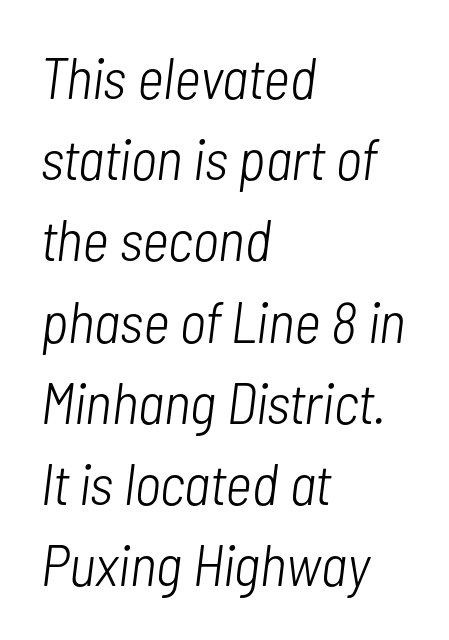
Q: Is the text bold? A: No.
Q: Is the text italic (slanted)? A: Yes, it leans right by about 7 degrees.
Q: Is the text underlined? A: No.
Q: How is the paragraph aligned? A: Left-aligned.
Q: Is the spacing between letters normal or unusually wide? A: Normal.
Q: Is the spacing between lines tight, normal or loose? A: Normal.
Q: Width (condensed, normal, or wide)? A: Condensed.
Q: Stroke contrast? A: Low.
Q: x-height? A: Medium.
Q: Monospaced? A: No.
